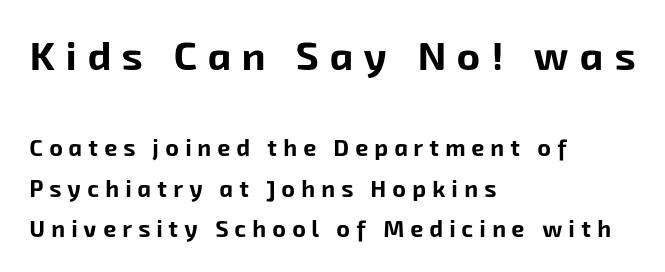
Q: Is the text bold? A: Yes.
Q: Is the typeface a serif or a sans-serif typeface? A: Sans-serif.
Q: Is the text underlined? A: No.
Q: How is the paragraph aligned? A: Left-aligned.
Q: Is the spacing between letters normal or unusually wide? A: Unusually wide.
Q: Which block of text is set in a larger size, the first (top) or the second (bottom)? A: The first (top) one.
Q: Width (condensed, normal, or wide)? A: Normal.
Q: Stroke contrast? A: Low.
Q: x-height? A: Medium.
Q: Monospaced? A: No.
